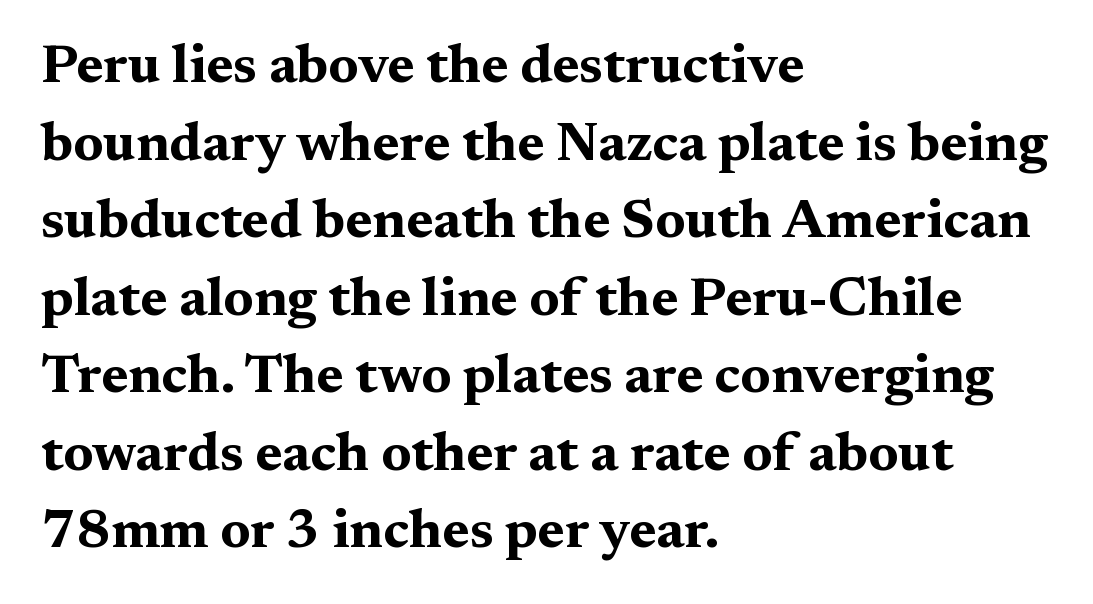
Characters follow at the spacing the type designer built in. Note the varied advance widths — an 'i' is clearly narrower than an 'm'. Letters rest on an invisible, unmarked baseline. These lines stack with their left ends in a neat column. Italic? Not at all — the glyphs are vertical. Reading down the column, the eye jumps a familiar distance to each next line.
